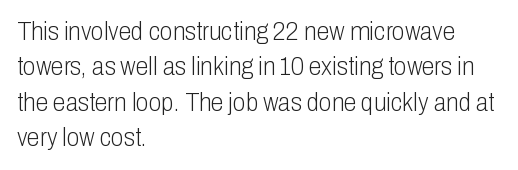
The image shows 26 px text type, upright; set left-aligned, normal line spacing (1.36x), normal letter spacing, not underlined.
